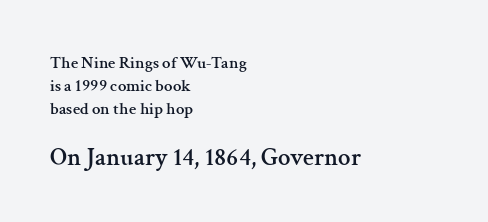
A normal amount of white space separates one row of letters from the next. Nobody touched the tracking dial on this one. The second block has been scaled up relative to the first. The lines are quadded left. The specimen reads as upright at a glance. Plain, unruled lines of type.
